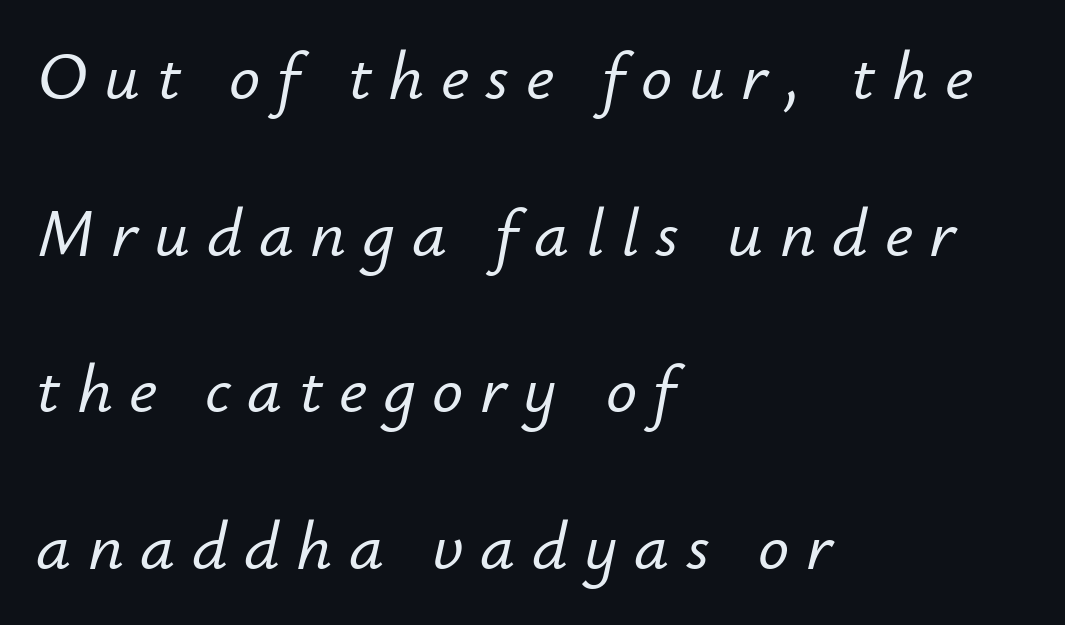
The image shows 69 px text type, italic (leaning right); set left-aligned, loose line spacing (2.27x), unusually wide letter spacing (+0.24 em), not underlined; low stroke contrast and a small x-height.
